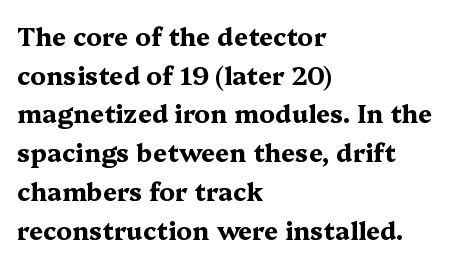
{"italic": "no", "bold": "yes", "underline": "no", "align": "left", "line_spacing": "normal", "line_spacing_ratio": 1.55, "letter_spacing": "normal", "letter_spacing_em": 0.0, "glyph_px": 25}
